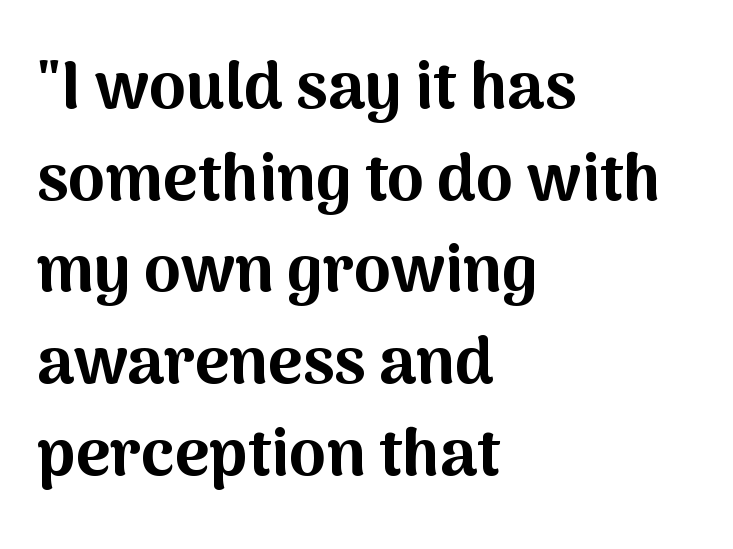
{"serif": "no", "italic": "no", "bold": "yes", "weight": "bold", "width": "normal", "stroke_contrast": "medium", "x_height": "medium", "monospaced": "no", "underline": "no", "align": "left", "line_spacing": "normal", "line_spacing_ratio": 1.39, "letter_spacing": "normal", "letter_spacing_em": 0.0, "glyph_px": 66}
